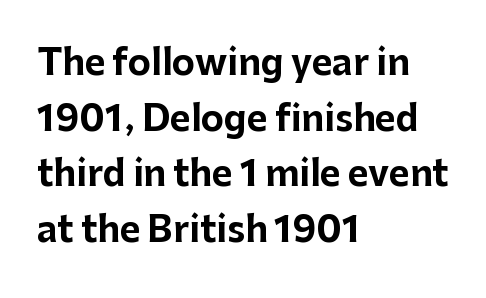
{"serif": "no", "italic": "no", "bold": "yes", "weight": "bold", "width": "normal", "stroke_contrast": "low", "x_height": "medium", "monospaced": "no", "underline": "no", "align": "left", "line_spacing": "normal", "line_spacing_ratio": 1.59, "letter_spacing": "normal", "letter_spacing_em": 0.0, "glyph_px": 35}
